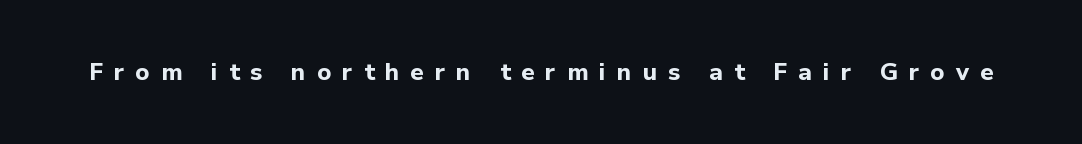
The image shows 24 px bold type, upright; set unusually wide letter spacing (+0.46 em), not underlined.
